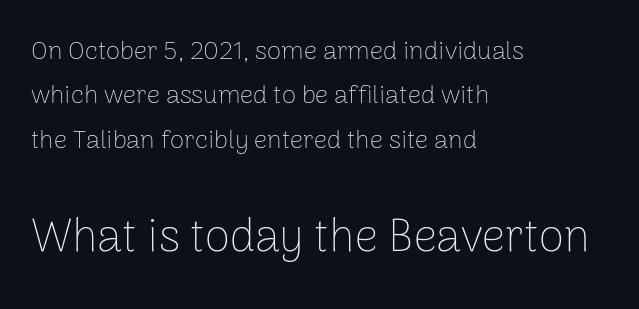
The image shows 46 px thin sans-serif type, upright; set left-aligned, line spacing 1.71x, normal letter spacing, not underlined; the second (bottom) block is 1.77x larger; low stroke contrast and a medium x-height.
